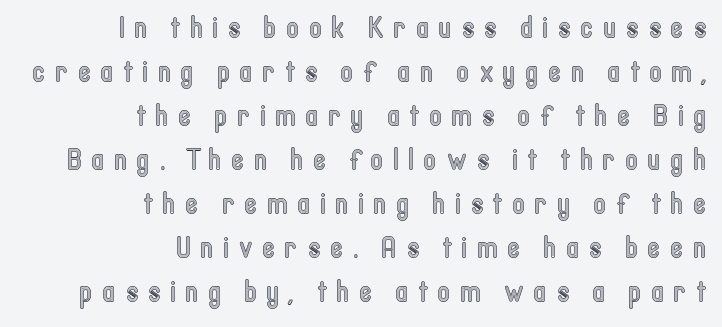
{"italic": "no", "width": "condensed", "x_height": "medium", "monospaced": "no", "underline": "no", "align": "right", "line_spacing": "normal", "line_spacing_ratio": 1.52, "letter_spacing": "wide", "letter_spacing_em": 0.36, "glyph_px": 29}
